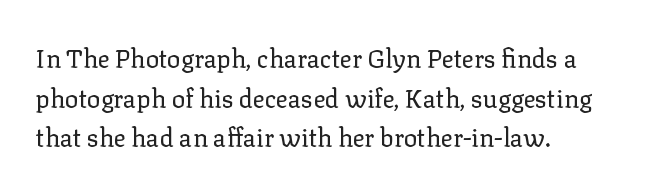
The image shows 25 px text type, upright; set left-aligned, normal line spacing (1.59x), normal letter spacing, not underlined.
